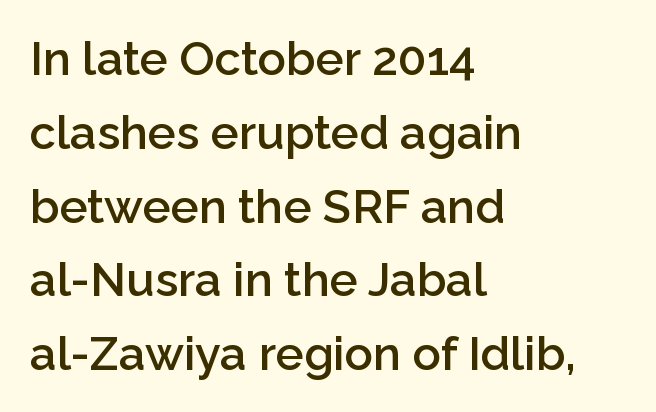
The image shows 47 px semibold sans-serif type, upright; set left-aligned, normal line spacing (1.57x), normal letter spacing, not underlined; low stroke contrast and a medium x-height.
